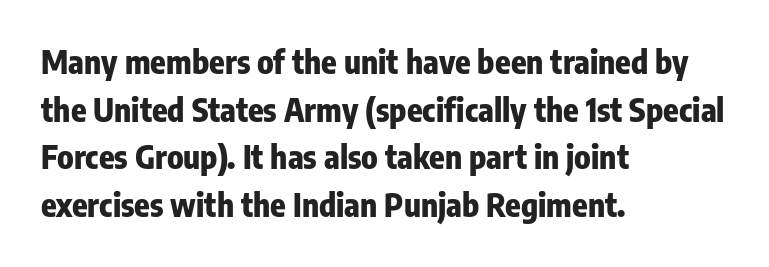
{"serif": "no", "italic": "no", "bold": "yes", "weight": "heavy", "width": "condensed", "stroke_contrast": "low", "x_height": "medium", "monospaced": "no", "underline": "no", "align": "left", "line_spacing": "normal", "line_spacing_ratio": 1.49, "letter_spacing": "normal", "letter_spacing_em": 0.0, "glyph_px": 32}
